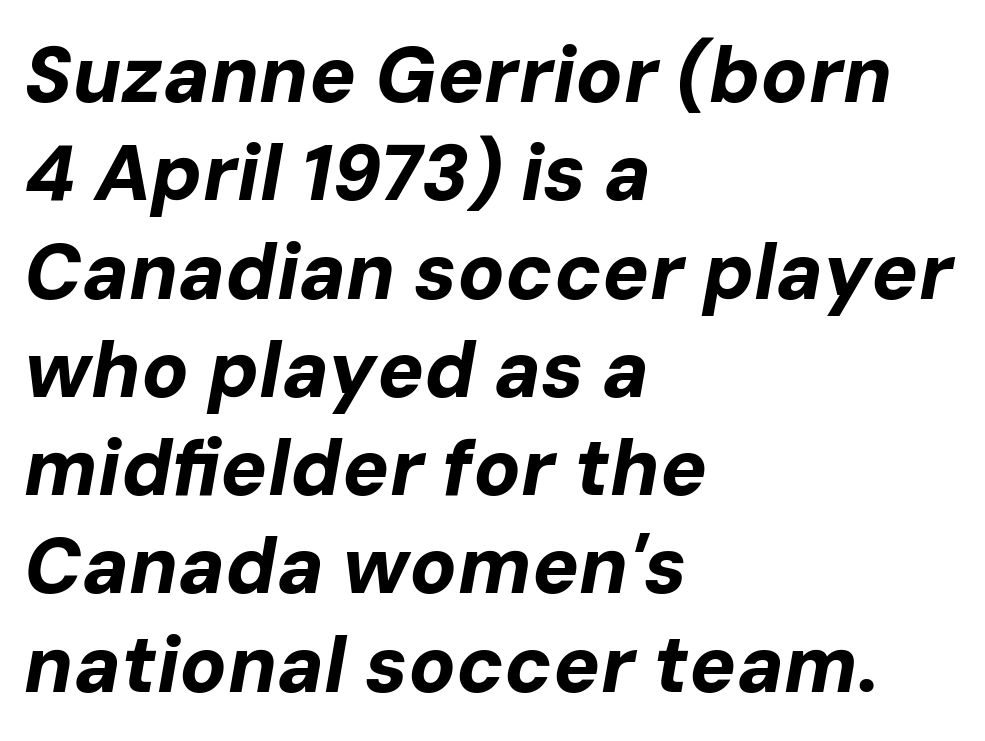
{"italic": "yes", "lean": "right", "slant_degrees": 10, "bold": "yes", "weight": "bold", "width": "normal", "stroke_contrast": "low", "x_height": "medium", "monospaced": "no", "underline": "no", "align": "left", "line_spacing": "normal", "line_spacing_ratio": 1.26, "letter_spacing": "normal", "letter_spacing_em": 0.0, "glyph_px": 78}
